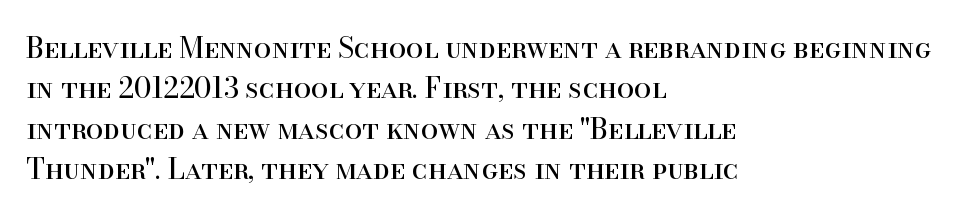
Students, observe: this is what conventionally led text looks like. A typesetter would call this zero additional tracking. Character widths vary here, with narrow letters taking less room than wide ones. The letterforms sit at book weight or below. In CSS terms this would be text-align: left.
